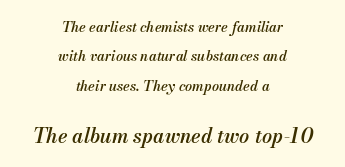
Q: Is the text bold? A: Semi-bold.
Q: Is the text italic (slanted)? A: Yes, it leans right by about 13 degrees.
Q: Is the text underlined? A: No.
Q: How is the paragraph aligned? A: Centered.
Q: Is the spacing between letters normal or unusually wide? A: Normal.
Q: Is the spacing between lines tight, normal or loose? A: Loose.
Q: Which block of text is set in a larger size, the first (top) or the second (bottom)? A: The second (bottom) one.
